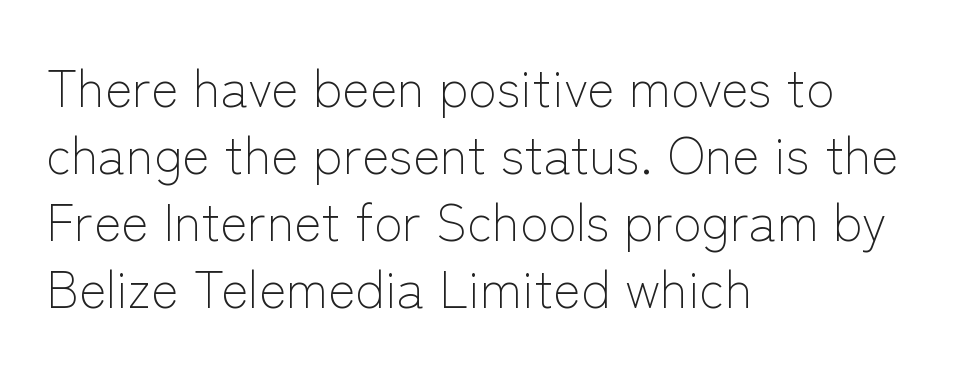
The image shows 52 px light sans-serif type, upright; set left-aligned, normal line spacing (1.29x), normal letter spacing, not underlined; low stroke contrast and a medium x-height.
